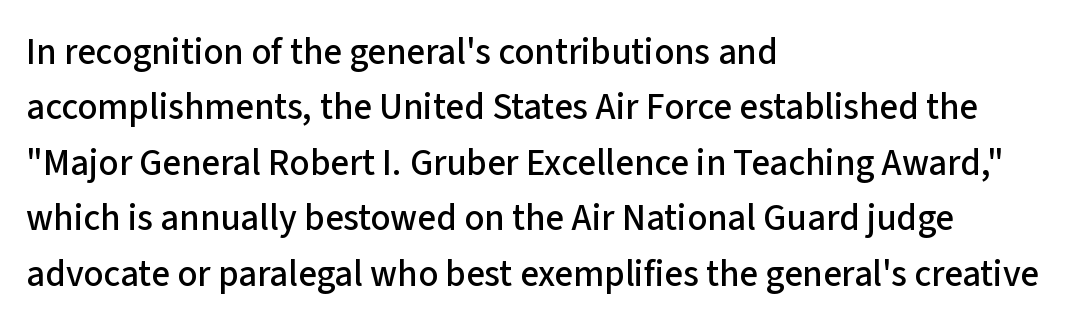
The image shows 37 px sans-serif type, upright; set left-aligned, normal line spacing (1.5x), normal letter spacing, not underlined; low stroke contrast and a medium x-height.
